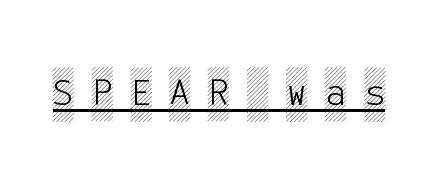
The image shows 40 px condensed type, upright; set unusually wide letter spacing (+0.44 em), underlined; a large x-height.
